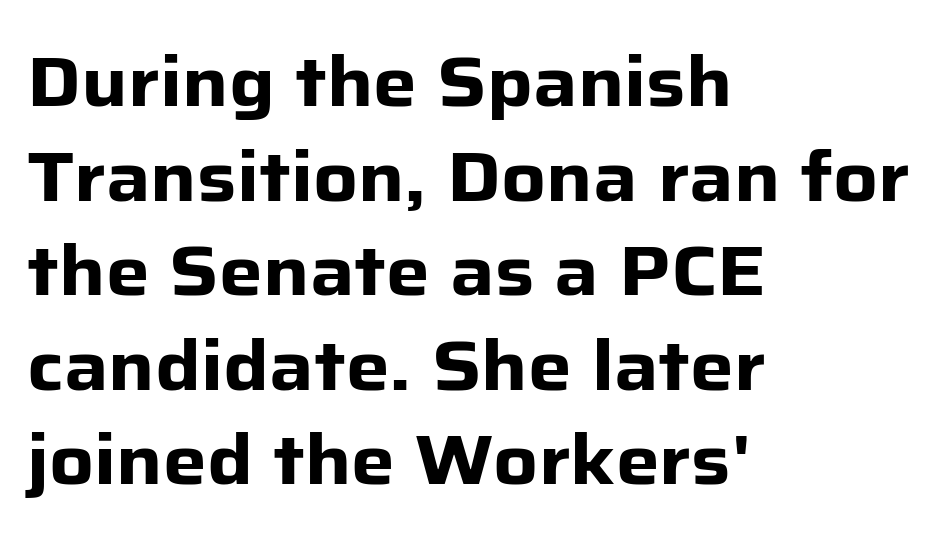
The image shows 69 px heavy sans-serif type, upright; set left-aligned, normal line spacing (1.37x), normal letter spacing, not underlined; low stroke contrast and a medium x-height.
